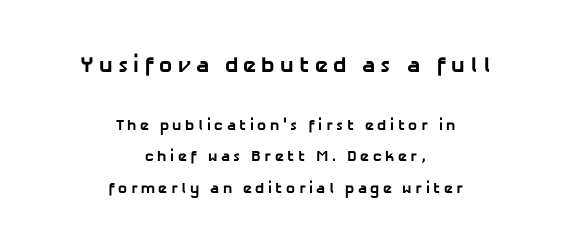
Stroke thickness is high; the sample reads as a true bold. If you measured baseline to baseline, you'd find a long distance. Block one is the big one; block two sits smaller underneath. Display-style spreading of the glyphs; the letterfit is very open. Visually the block forms a symmetrical silhouette, jagged on both flanks. The space beneath each line is pristine and unruled.
